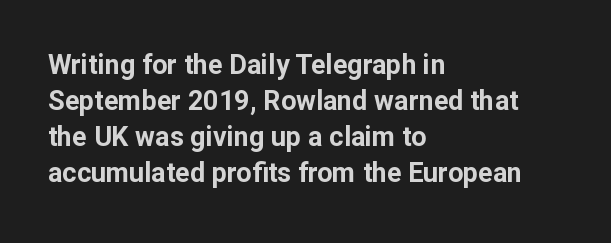
{"italic": "no", "bold": "yes", "underline": "no", "align": "left", "line_spacing": "normal", "line_spacing_ratio": 1.33, "letter_spacing": "normal", "letter_spacing_em": 0.0, "glyph_px": 27}
